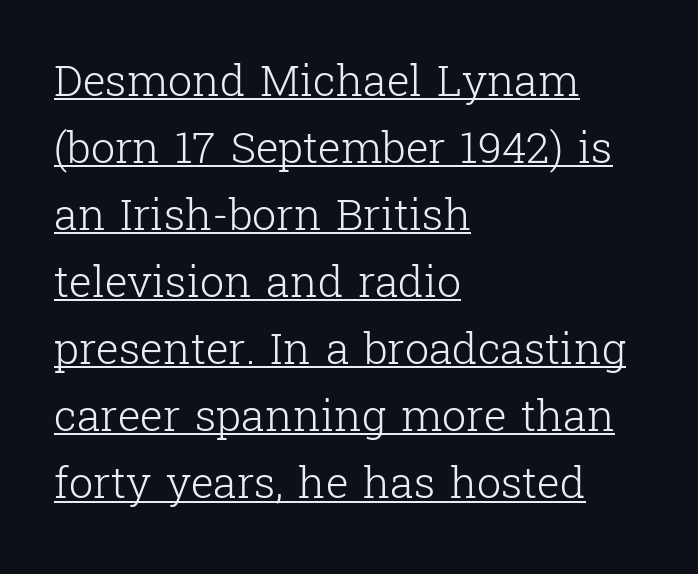
Q: Is the text bold? A: No.
Q: Is the text italic (slanted)? A: No, it is upright.
Q: Is the typeface a serif or a sans-serif typeface? A: Serif.
Q: Is the text underlined? A: Yes.
Q: How is the paragraph aligned? A: Left-aligned.
Q: Is the spacing between letters normal or unusually wide? A: Normal.
Q: Is the spacing between lines tight, normal or loose? A: Normal.
Q: Width (condensed, normal, or wide)? A: Normal.
Q: Stroke contrast? A: Low.
Q: x-height? A: Medium.
Q: Monospaced? A: No.
